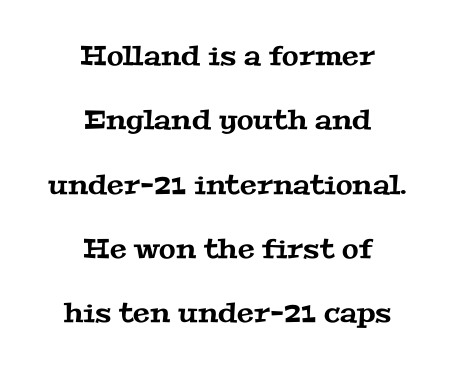
Q: Is the text underlined? A: No.
Q: How is the paragraph aligned? A: Centered.
Q: Is the spacing between letters normal or unusually wide? A: Normal.
Q: Is the spacing between lines tight, normal or loose? A: Loose.
